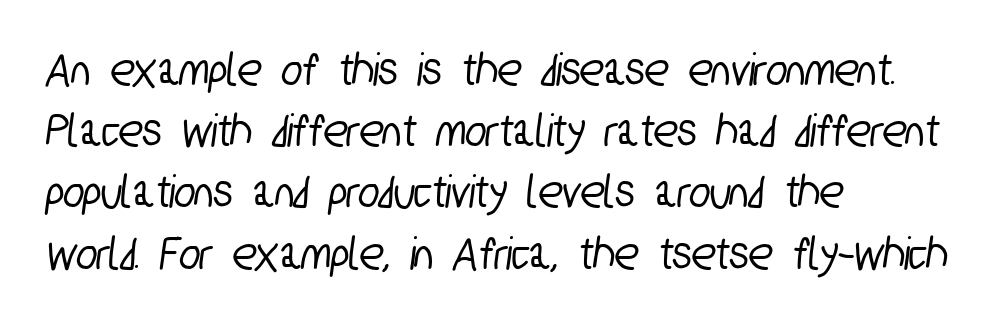
In terms of letterform style, serifs are entirely absent. Reading down the column, the eye jumps a familiar distance to each next line. Decoration check: the copy has no underline. You could call the tracking neutral — neither tight nor loose.
